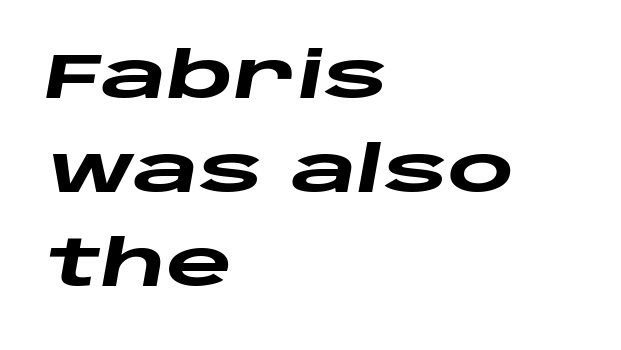
A typesetter would mark this as italic. Tracking value appears to be zero — textbook default spacing. This block has exactly the height ordinary leading produces. The compositor pushed each line to the left boundary.
